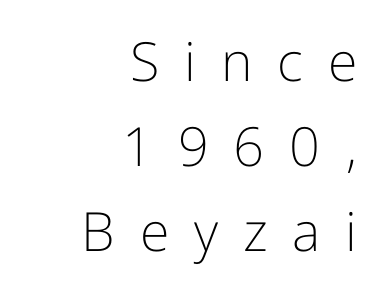
The image shows 54 px light sans-serif type, upright; set right-aligned, normal line spacing (1.57x), unusually wide letter spacing (+0.46 em), not underlined; low stroke contrast and a medium x-height.
